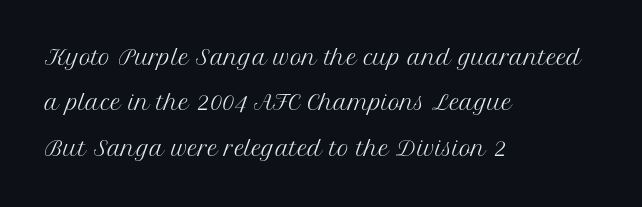
Q: Is the text bold? A: No.
Q: Is the text italic (slanted)? A: Yes.
Q: Is the text underlined? A: No.
Q: How is the paragraph aligned? A: Left-aligned.
Q: Is the spacing between letters normal or unusually wide? A: Normal.
Q: Is the spacing between lines tight, normal or loose? A: Loose.
